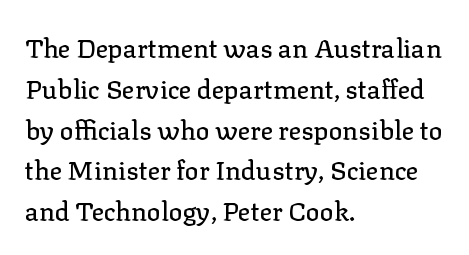
Q: Is the text italic (slanted)? A: No, it is upright.
Q: Is the text underlined? A: No.
Q: How is the paragraph aligned? A: Left-aligned.
Q: Is the spacing between letters normal or unusually wide? A: Normal.
Q: Is the spacing between lines tight, normal or loose? A: Normal.
